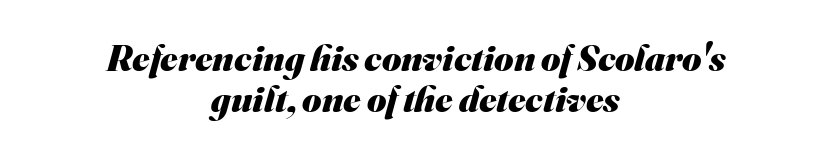
{"serif": "no", "bold": "yes", "weight": "heavy", "width": "normal", "stroke_contrast": "medium", "x_height": "small", "monospaced": "no", "underline": "no", "align": "center", "line_spacing": "tight", "line_spacing_ratio": 1.11, "letter_spacing": "normal", "letter_spacing_em": 0.0, "glyph_px": 37}
